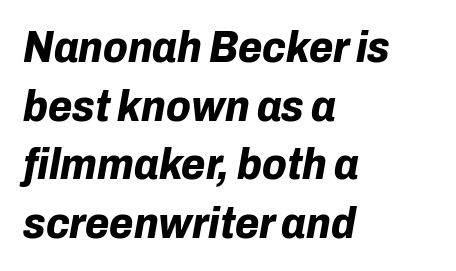
The image shows 44 px bold type, italic (leaning right); set left-aligned, normal line spacing (1.33x), normal letter spacing, not underlined; low stroke contrast and a medium x-height.
